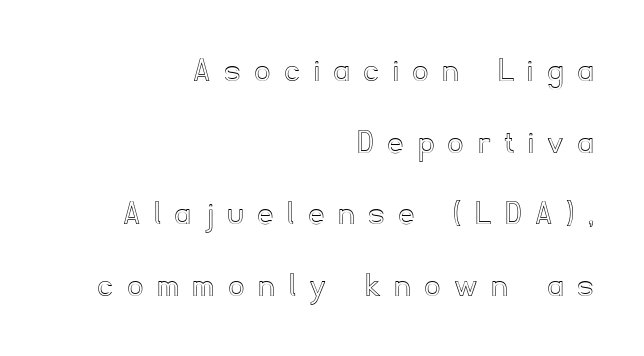
The image shows 36 px text type, upright; set right-aligned, loose line spacing (1.99x), unusually wide letter spacing (+0.43 em), not underlined; a small x-height.
